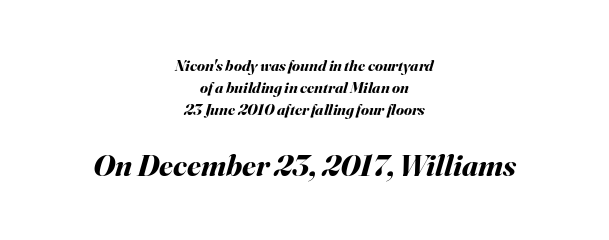
Q: Is the text bold? A: Yes.
Q: Is the text italic (slanted)? A: Yes, it leans right by about 16 degrees.
Q: Is the text underlined? A: No.
Q: How is the paragraph aligned? A: Centered.
Q: Is the spacing between letters normal or unusually wide? A: Normal.
Q: Is the spacing between lines tight, normal or loose? A: Normal.
Q: Which block of text is set in a larger size, the first (top) or the second (bottom)? A: The second (bottom) one.
Q: Width (condensed, normal, or wide)? A: Normal.
Q: Stroke contrast? A: Medium.
Q: x-height? A: Small.
Q: Monospaced? A: No.
